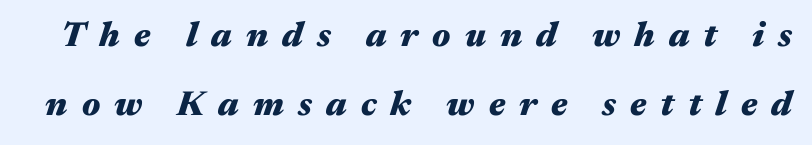
Q: Is the text bold? A: Yes.
Q: Is the text italic (slanted)? A: Yes, it leans right by about 17 degrees.
Q: Is the text underlined? A: No.
Q: Is the spacing between letters normal or unusually wide? A: Unusually wide.
Q: Is the spacing between lines tight, normal or loose? A: Loose.
Q: Width (condensed, normal, or wide)? A: Wide.
Q: Stroke contrast? A: Medium.
Q: x-height? A: Medium.
Q: Monospaced? A: No.
